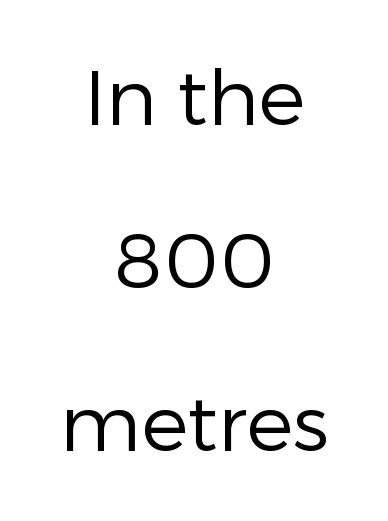
These glyphs show unthickened strokes, regular width or finer. This is roman type, the default non-slanted kind. Beneath every word, the page is bare. Is this a fixed-width face? No — the glyphs have proportional, varying widths.
